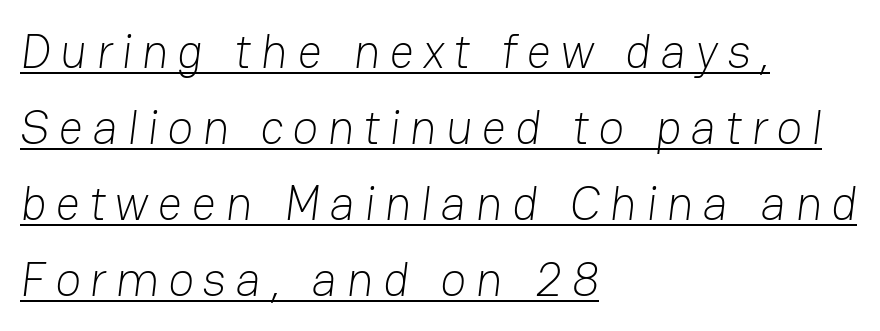
The vertical gap from one line to the next is medium. Decoration check: the copy is underlined. The letters advance in unequal steps, a hallmark of proportional type. What kind of face is this? One without serifs — a sans. Stroke mass is kept to a normal reading level or below. Compared with a centered layout, this one pins lines to the left instead.
